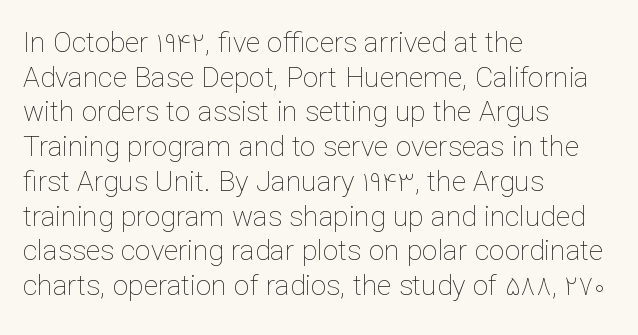
{"italic": "no", "bold": "no", "weight": "thin", "width": "normal", "stroke_contrast": "low", "x_height": "medium", "monospaced": "no", "underline": "no", "align": "left", "line_spacing_ratio": 1.24, "letter_spacing": "normal", "letter_spacing_em": 0.0, "glyph_px": 28}
